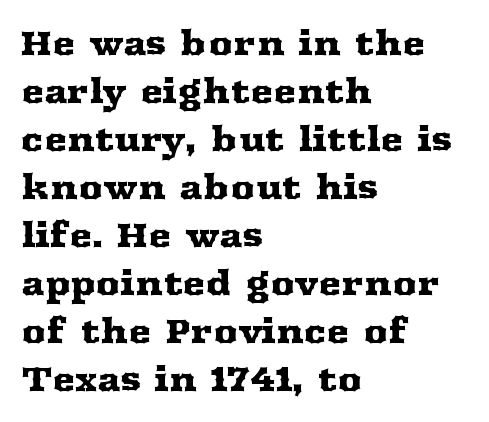
Q: Is the text italic (slanted)? A: No, it is upright.
Q: Is the typeface a serif or a sans-serif typeface? A: Serif.
Q: Is the text underlined? A: No.
Q: How is the paragraph aligned? A: Left-aligned.
Q: Is the spacing between letters normal or unusually wide? A: Normal.
Q: Is the spacing between lines tight, normal or loose? A: Normal.
Q: Width (condensed, normal, or wide)? A: Wide.
Q: Stroke contrast? A: Medium.
Q: x-height? A: Medium.
Q: Monospaced? A: No.
